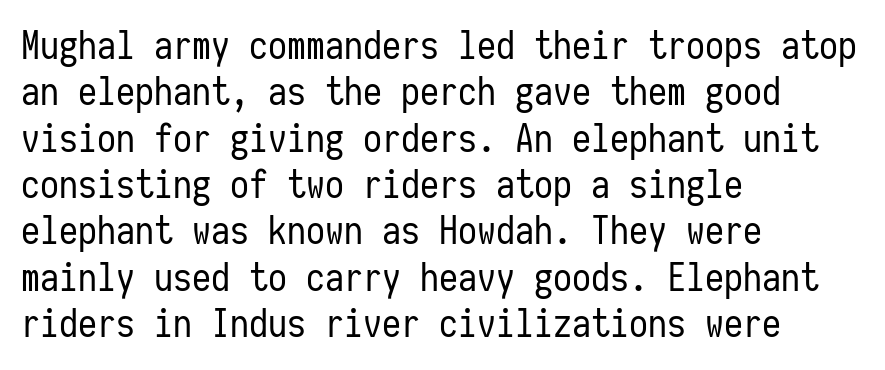
{"serif": "no", "italic": "no", "bold": "no", "weight": "regular", "width": "condensed", "stroke_contrast": "low", "x_height": "medium", "monospaced": "yes", "underline": "no", "align": "left", "line_spacing_ratio": 1.22, "letter_spacing": "normal", "letter_spacing_em": 0.0, "glyph_px": 38}
